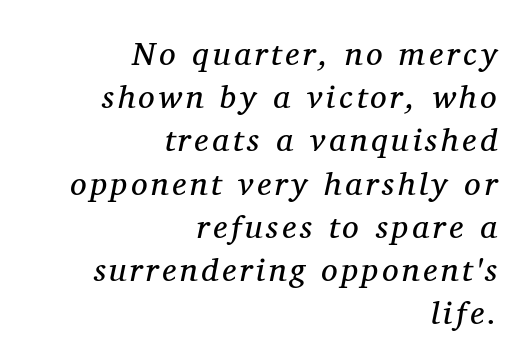
Q: Is the text bold? A: No.
Q: Is the text italic (slanted)? A: Yes, it leans right by about 11 degrees.
Q: Is the typeface a serif or a sans-serif typeface? A: Serif.
Q: Is the text underlined? A: No.
Q: How is the paragraph aligned? A: Right-aligned.
Q: Is the spacing between lines tight, normal or loose? A: Normal.
Q: Width (condensed, normal, or wide)? A: Normal.
Q: Stroke contrast? A: Medium.
Q: x-height? A: Medium.
Q: Monospaced? A: No.
